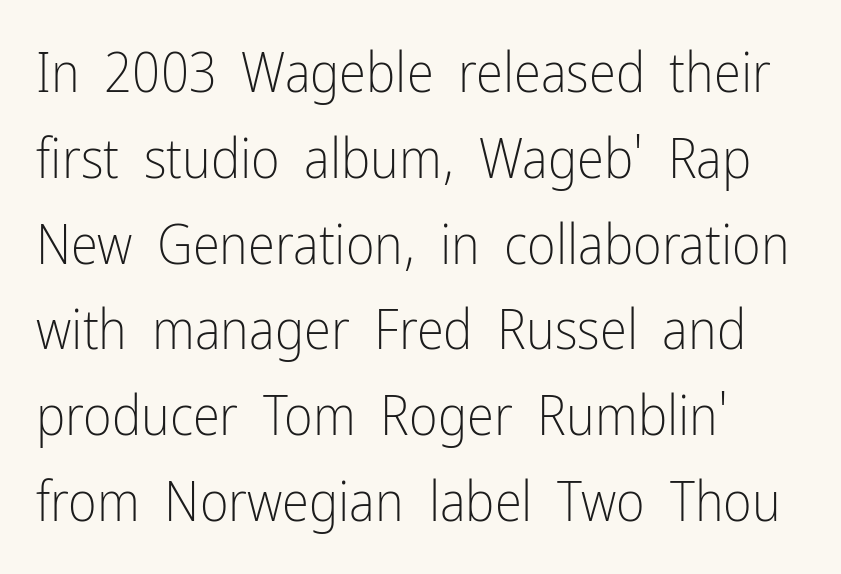
The image shows 55 px light, condensed sans-serif type, upright; set normal line spacing (1.56x), normal letter spacing, not underlined; low stroke contrast and a medium x-height.
